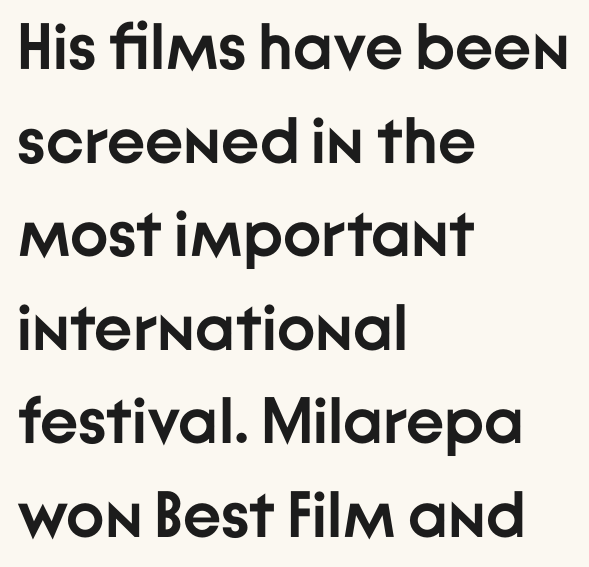
{"serif": "no", "italic": "no", "bold": "yes", "weight": "semibold", "width": "normal", "stroke_contrast": "low", "x_height": "medium", "monospaced": "no", "underline": "no", "align": "left", "line_spacing": "normal", "line_spacing_ratio": 1.44, "letter_spacing": "normal", "letter_spacing_em": 0.0, "glyph_px": 65}
